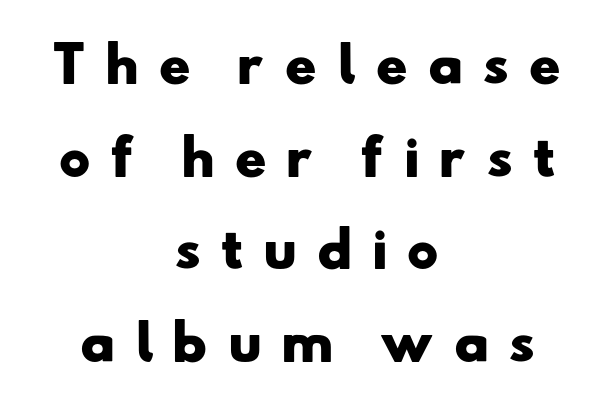
{"serif": "no", "bold": "yes", "weight": "heavy", "width": "wide", "stroke_contrast": "low", "x_height": "small", "monospaced": "no", "underline": "no", "align": "center", "line_spacing": "loose", "line_spacing_ratio": 1.93, "letter_spacing": "wide", "letter_spacing_em": 0.39, "glyph_px": 48}
